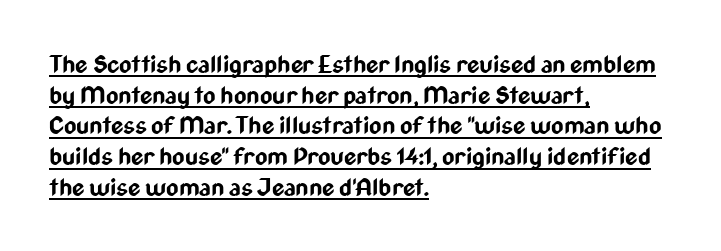
Q: Is the text bold? A: Yes.
Q: Is the text italic (slanted)? A: No, it is upright.
Q: Is the text underlined? A: Yes.
Q: How is the paragraph aligned? A: Left-aligned.
Q: Is the spacing between letters normal or unusually wide? A: Normal.
Q: Is the spacing between lines tight, normal or loose? A: Normal.
